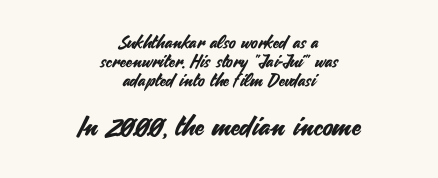
The image shows 27 px text type; set centered, tight line spacing (1.05x), normal letter spacing, not underlined; the second (bottom) block is 1.5x larger.
